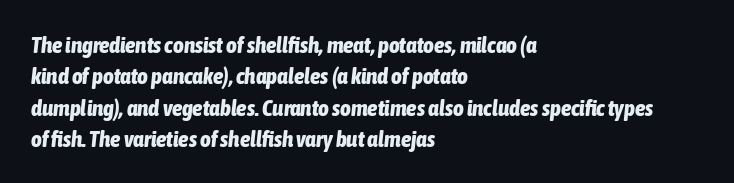
The image shows 23 px bold type, italic (leaning right); set left-aligned, normal line spacing (1.36x), normal letter spacing, not underlined.
